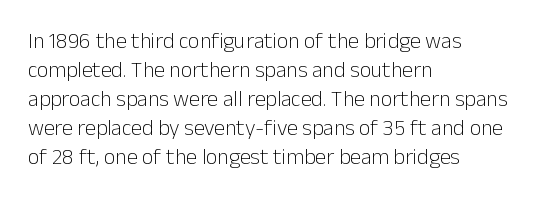
Q: Is the text bold? A: No.
Q: Is the text italic (slanted)? A: No, it is upright.
Q: Is the text underlined? A: No.
Q: How is the paragraph aligned? A: Left-aligned.
Q: Is the spacing between letters normal or unusually wide? A: Normal.
Q: Is the spacing between lines tight, normal or loose? A: Normal.
